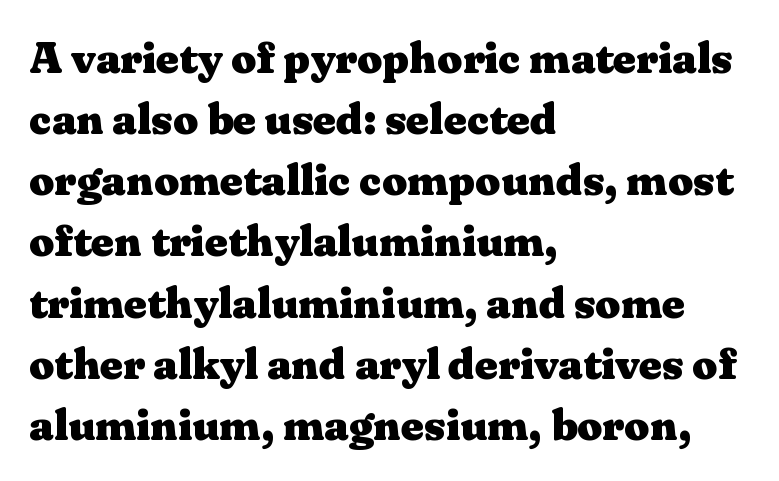
Q: Is the text bold? A: Yes.
Q: Is the text italic (slanted)? A: No, it is upright.
Q: Is the typeface a serif or a sans-serif typeface? A: Serif.
Q: Is the text underlined? A: No.
Q: How is the paragraph aligned? A: Left-aligned.
Q: Is the spacing between letters normal or unusually wide? A: Normal.
Q: Is the spacing between lines tight, normal or loose? A: Normal.
Q: Width (condensed, normal, or wide)? A: Wide.
Q: Stroke contrast? A: Medium.
Q: x-height? A: Medium.
Q: Monospaced? A: No.
